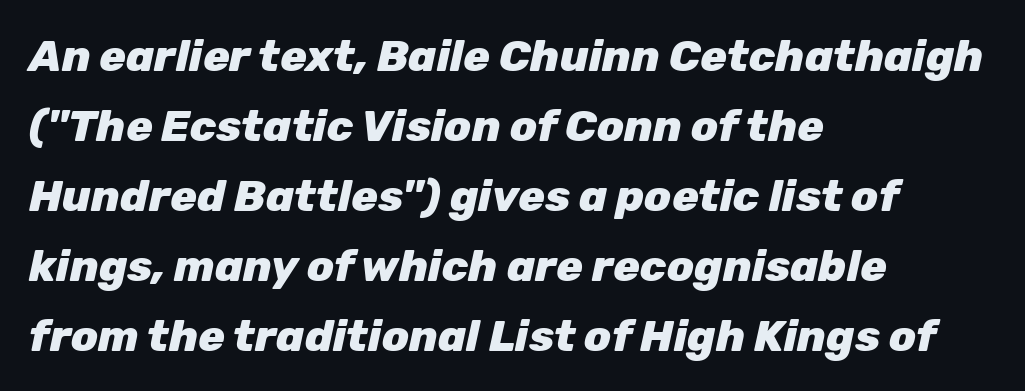
{"italic": "yes", "lean": "right", "slant_degrees": 12, "bold": "yes", "weight": "heavy", "width": "normal", "stroke_contrast": "low", "x_height": "medium", "monospaced": "no", "underline": "no", "align": "left", "line_spacing": "normal", "line_spacing_ratio": 1.59, "letter_spacing": "normal", "letter_spacing_em": 0.0, "glyph_px": 44}
